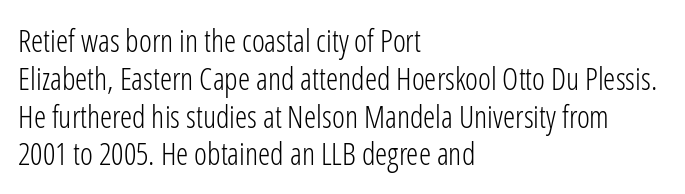
{"serif": "no", "italic": "no", "bold": "no", "weight": "light", "width": "condensed", "stroke_contrast": "low", "x_height": "medium", "monospaced": "no", "underline": "no", "align": "left", "line_spacing_ratio": 1.22, "letter_spacing": "normal", "letter_spacing_em": 0.0, "glyph_px": 31}
